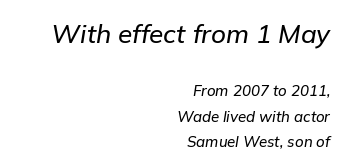
{"italic": "yes", "lean": "right", "slant_degrees": 9, "underline": "no", "align": "right", "line_spacing": "normal", "line_spacing_ratio": 1.68, "letter_spacing": "normal", "letter_spacing_em": 0.0, "larger_block": "first", "size_ratio": 1.73, "glyph_px": 26}
